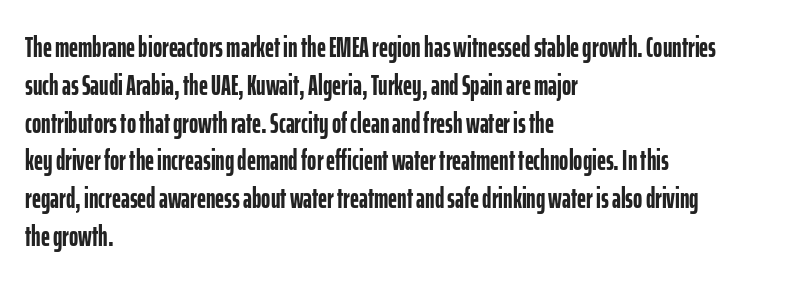
The image shows 28 px semibold, condensed sans-serif type, upright; set left-aligned, normal line spacing (1.35x), normal letter spacing, not underlined; low stroke contrast and a medium x-height.
